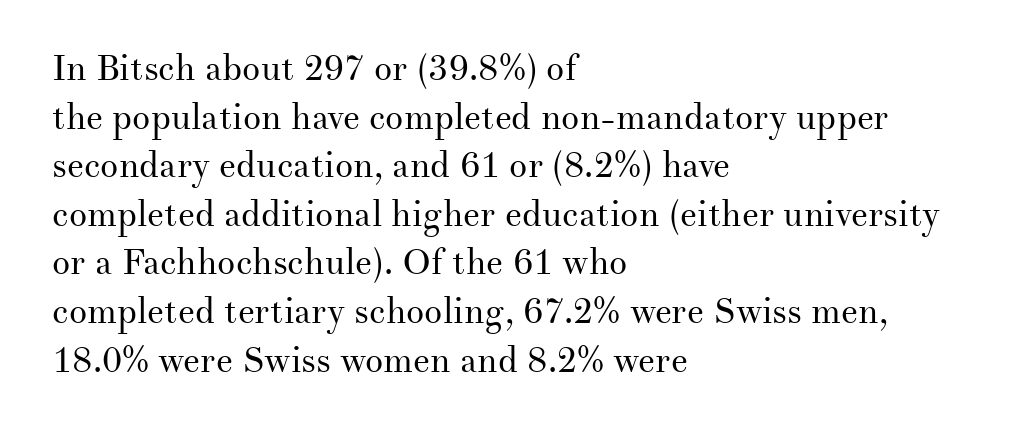
The image shows 36 px regular-weight serif type, upright; set left-aligned, normal line spacing (1.35x), normal letter spacing, not underlined; medium stroke contrast and a small x-height.
